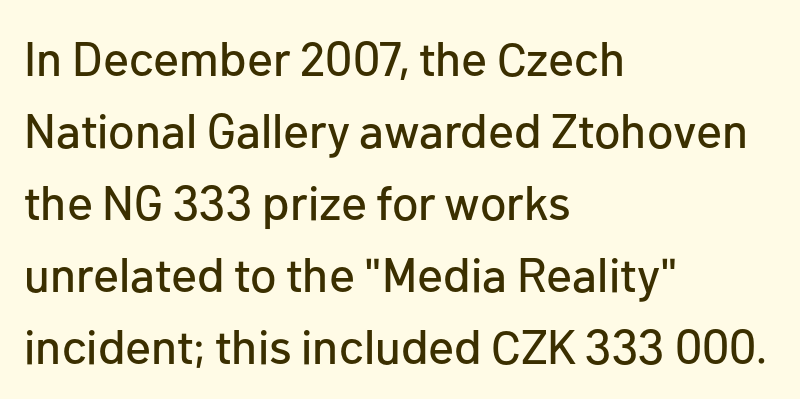
Underline: absent. Characters follow at the spacing the type designer built in. The block of text has a typical density, with ordinary space between rows. Note the varied advance widths — an 'i' is clearly narrower than an 'm'. In terms of letterform style, serifs are entirely absent. The passage is arranged the way most books set body copy — flush left.
